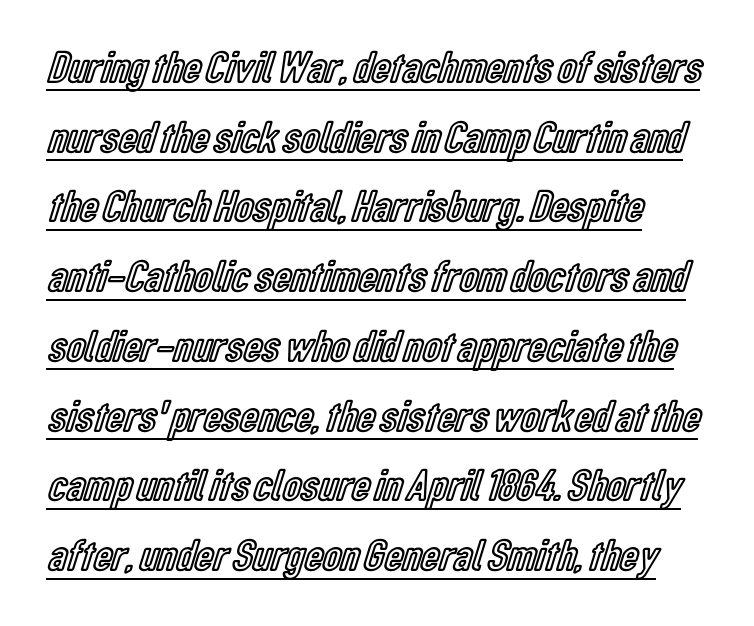
The setting favours the left margin, as ordinary paragraphs usually do. Rows of type keep a routine distance in the vertical direction. The passage shown has conventional tracking throughout. Varying glyph widths throughout — classic text-font behaviour.
